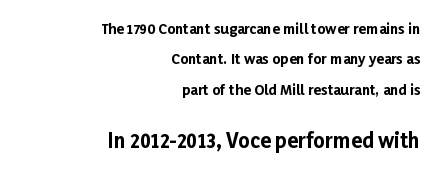
Only glyphs here, with clear space below each row. Reading top to bottom, the characters get bigger at the block break. Summary of weight: heavy, a full bold. Do the letters lean? They stand straight.
